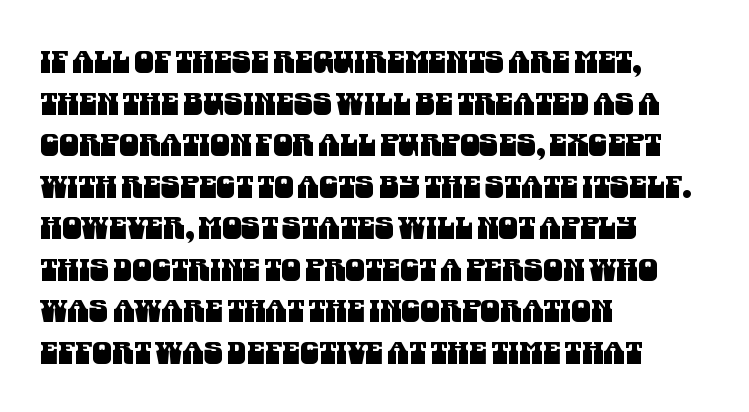
Reading down the block, your eye returns to a fixed left position each line. Varying glyph widths throughout — classic text-font behaviour. The characters display no serif detailing; their extremities are plain. Characters follow at the spacing the type designer built in.
